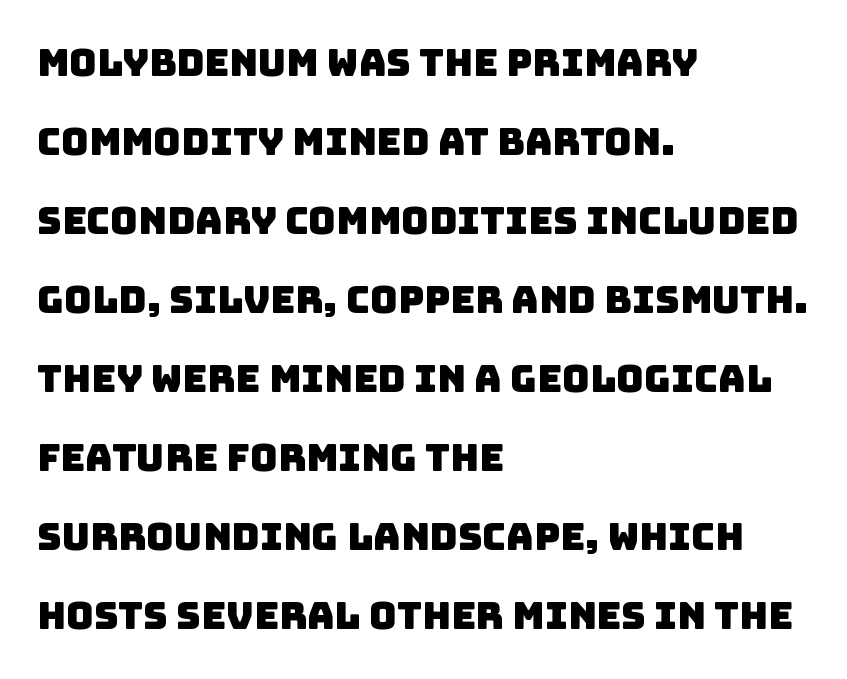
{"serif": "no", "width": "normal", "stroke_contrast": "low", "x_height": "large", "monospaced": "no", "underline": "no", "align": "left", "line_spacing": "loose", "line_spacing_ratio": 2.08, "letter_spacing": "normal", "letter_spacing_em": 0.0, "glyph_px": 38}
